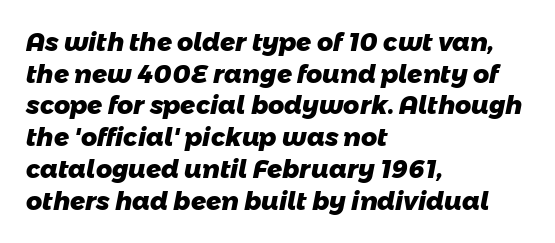
Q: Is the text bold? A: Yes.
Q: Is the text underlined? A: No.
Q: How is the paragraph aligned? A: Left-aligned.
Q: Is the spacing between letters normal or unusually wide? A: Normal.
Q: Is the spacing between lines tight, normal or loose? A: Normal.
